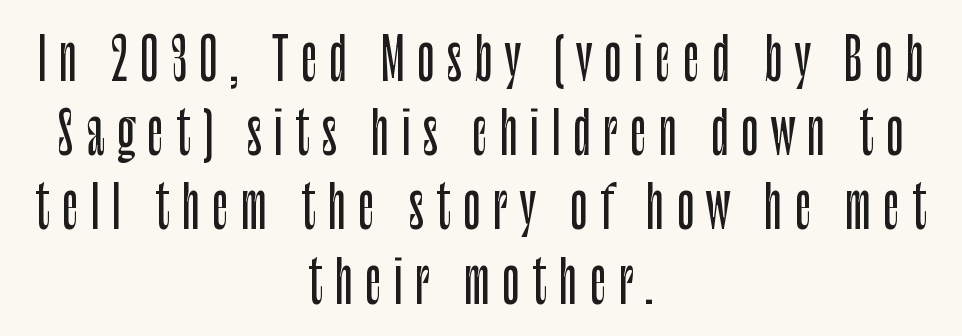
The image shows 58 px condensed sans-serif type, upright; set centered, normal line spacing (1.28x), unusually wide letter spacing (+0.21 em), not underlined; low stroke contrast and a large x-height.
